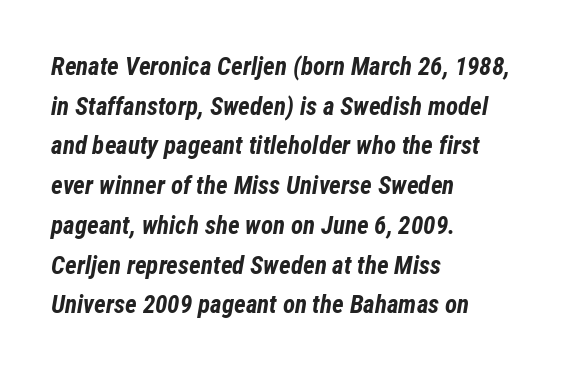
{"italic": "yes", "lean": "right", "slant_degrees": 12, "bold": "yes", "underline": "no", "align": "left", "line_spacing": "normal", "line_spacing_ratio": 1.59, "letter_spacing": "normal", "letter_spacing_em": 0.0, "glyph_px": 25}
